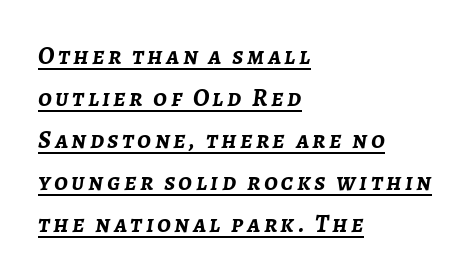
Q: Is the text bold? A: Yes.
Q: Is the text italic (slanted)? A: Yes, it leans right by about 7 degrees.
Q: Is the text underlined? A: Yes.
Q: How is the paragraph aligned? A: Left-aligned.
Q: Is the spacing between lines tight, normal or loose? A: Normal.
